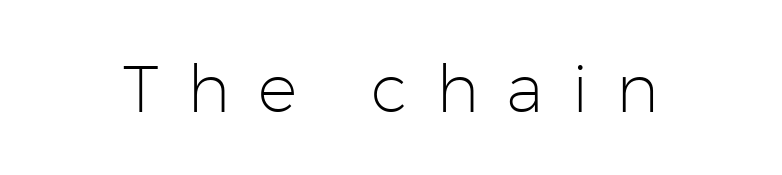
The image shows 66 px light sans-serif type, upright; set unusually wide letter spacing (+0.42 em), not underlined; low stroke contrast and a medium x-height.
